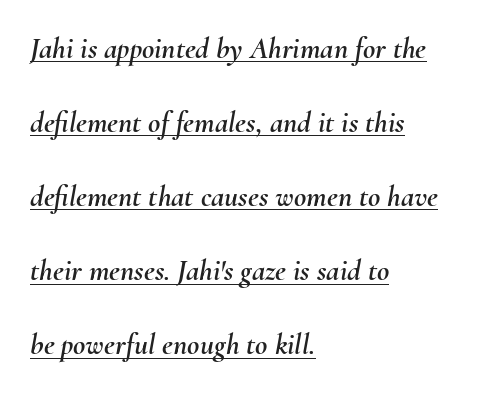
The image shows 30 px text type, italic (leaning right); set left-aligned, loose line spacing (2.47x), normal letter spacing, underlined; medium stroke contrast and a small x-height.
